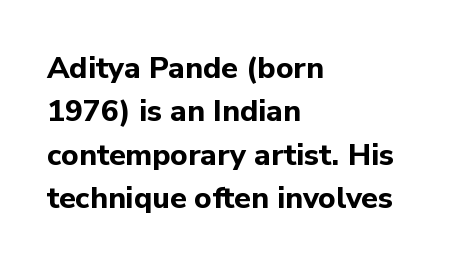
The image shows 30 px bold sans-serif type, upright; set left-aligned, normal line spacing (1.45x), normal letter spacing, not underlined; low stroke contrast and a medium x-height.
